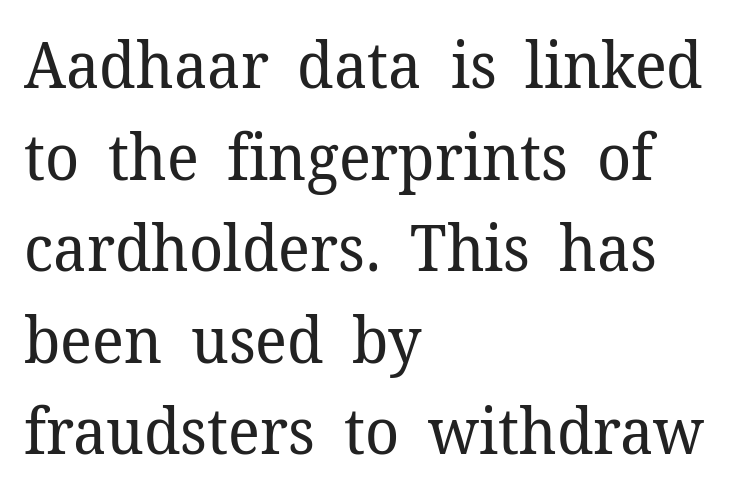
The image shows 64 px regular-weight serif type, upright; set left-aligned, normal line spacing (1.43x), normal letter spacing, not underlined; low stroke contrast and a medium x-height.
